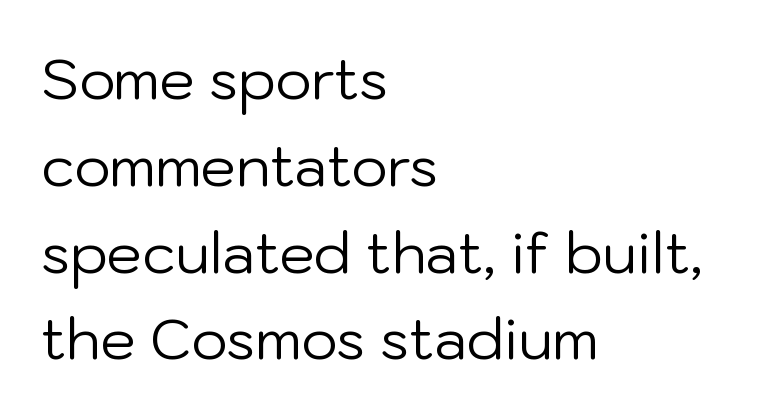
The image shows 56 px regular-weight sans-serif type, upright; set left-aligned, normal line spacing (1.55x), normal letter spacing, not underlined; low stroke contrast and a medium x-height.
